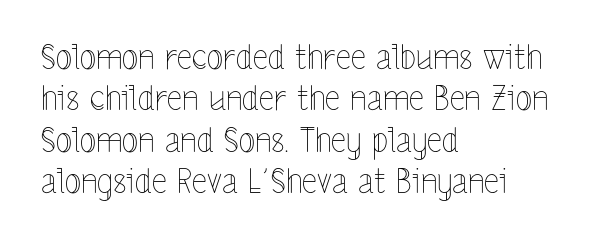
{"italic": "no", "bold": "no", "weight": "thin", "width": "condensed", "x_height": "medium", "monospaced": "no", "underline": "no", "align": "left", "line_spacing_ratio": 1.22, "letter_spacing": "normal", "letter_spacing_em": 0.0, "glyph_px": 34}
